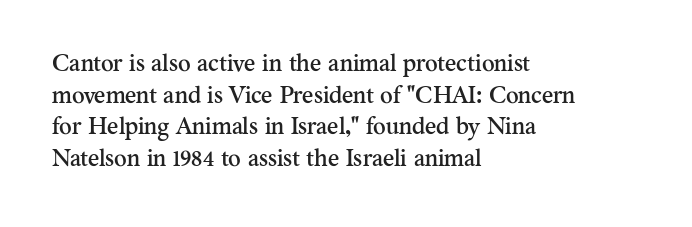
The letterforms sit shoulder to shoulder at normal distance. In terms of leading, this rendering sits right in the middle. The rendering anchors every line to the left-hand side. Style check: upright.
